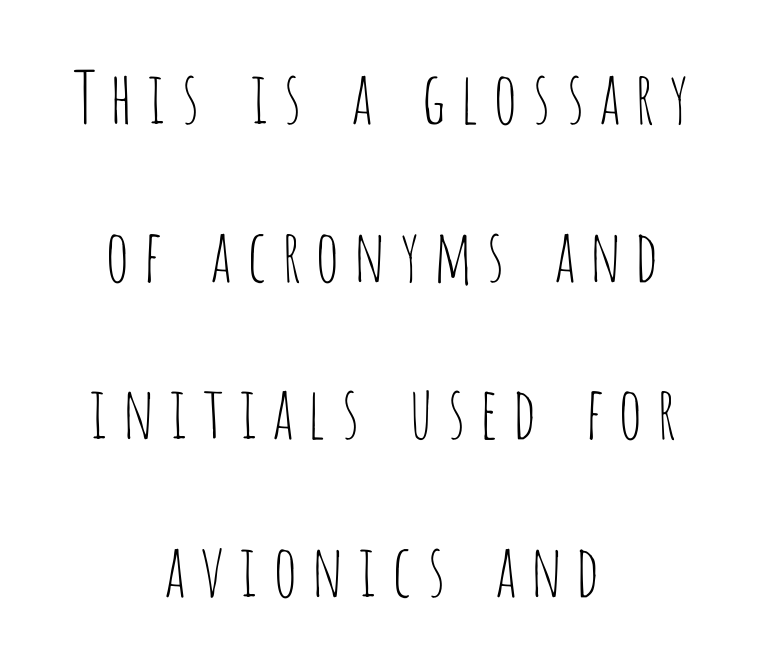
The image shows 72 px thin, condensed sans-serif type, upright; set centered, loose line spacing (2.19x), not underlined; low stroke contrast and a large x-height.
